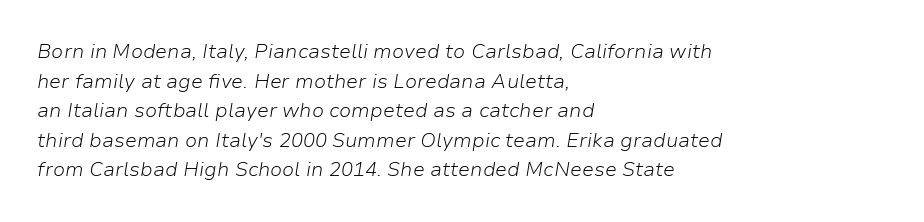
{"italic": "yes", "lean": "right", "slant_degrees": 9, "bold": "no", "underline": "no", "align": "left", "line_spacing": "normal", "line_spacing_ratio": 1.48, "letter_spacing": "normal", "letter_spacing_em": 0.0, "glyph_px": 20}
